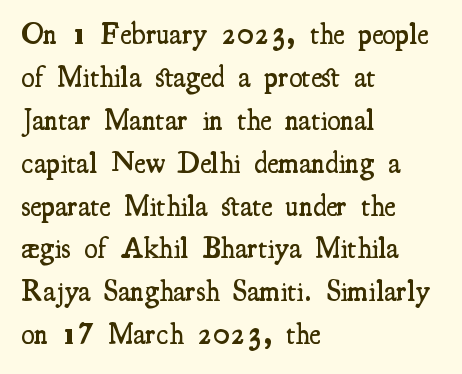
{"serif": "yes", "italic": "no", "bold": "semi", "weight": "semibold", "width": "condensed", "stroke_contrast": "medium", "x_height": "small", "monospaced": "no", "underline": "no", "align": "left", "line_spacing": "normal", "line_spacing_ratio": 1.43, "letter_spacing": "normal", "letter_spacing_em": 0.0, "glyph_px": 30}
